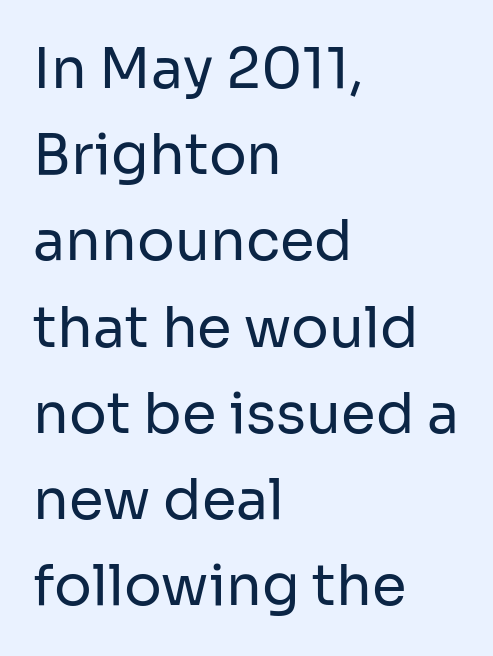
Q: Is the text bold? A: No.
Q: Is the text italic (slanted)? A: No, it is upright.
Q: Is the typeface a serif or a sans-serif typeface? A: Sans-serif.
Q: Is the text underlined? A: No.
Q: How is the paragraph aligned? A: Left-aligned.
Q: Is the spacing between letters normal or unusually wide? A: Normal.
Q: Is the spacing between lines tight, normal or loose? A: Normal.
Q: Width (condensed, normal, or wide)? A: Normal.
Q: Stroke contrast? A: Low.
Q: x-height? A: Medium.
Q: Monospaced? A: No.
